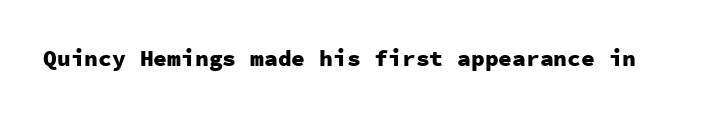
The image shows 23 px bold type, upright; set normal letter spacing, not underlined.
